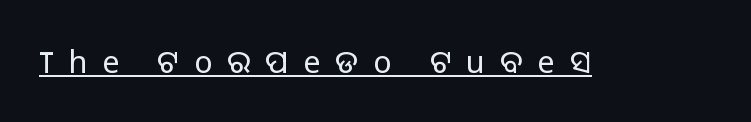
Q: Is the text bold? A: No.
Q: Is the text italic (slanted)? A: No, it is upright.
Q: Is the typeface a serif or a sans-serif typeface? A: Sans-serif.
Q: Is the text underlined? A: Yes.
Q: Is the spacing between letters normal or unusually wide? A: Unusually wide.
Q: Width (condensed, normal, or wide)? A: Normal.
Q: Stroke contrast? A: Low.
Q: x-height? A: Medium.
Q: Monospaced? A: No.
